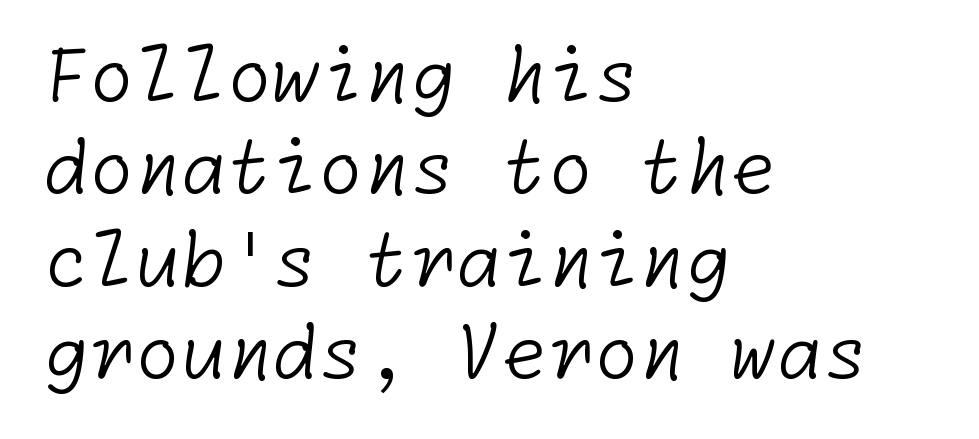
The image shows 74 px light sans-serif type; set left-aligned, normal line spacing (1.25x), normal letter spacing, not underlined; low stroke contrast and a medium x-height.
